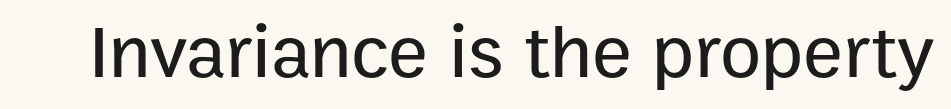
{"serif": "no", "italic": "no", "width": "normal", "stroke_contrast": "low", "x_height": "medium", "monospaced": "no", "underline": "no", "letter_spacing": "normal", "letter_spacing_em": 0.0, "glyph_px": 75}
